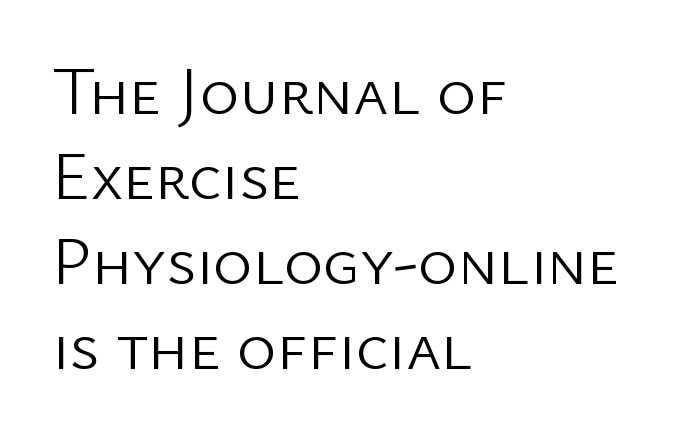
{"serif": "no", "italic": "no", "bold": "no", "weight": "light", "width": "normal", "stroke_contrast": "low", "x_height": "medium", "monospaced": "no", "underline": "no", "align": "left", "line_spacing": "normal", "line_spacing_ratio": 1.27, "letter_spacing": "normal", "letter_spacing_em": 0.0, "glyph_px": 67}
